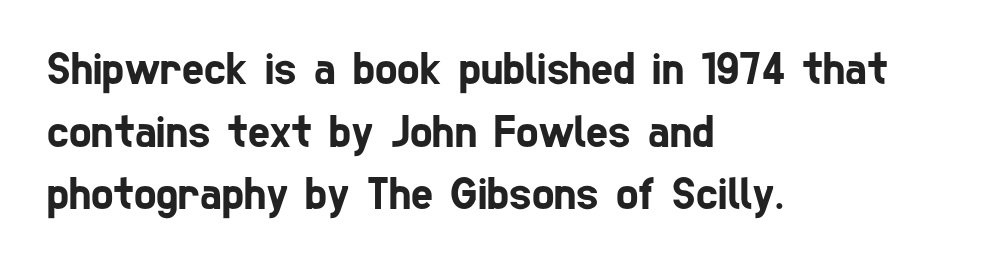
{"serif": "no", "width": "condensed", "stroke_contrast": "low", "x_height": "medium", "monospaced": "no", "underline": "no", "align": "left", "line_spacing": "normal", "line_spacing_ratio": 1.33, "letter_spacing": "normal", "letter_spacing_em": 0.0, "glyph_px": 47}
